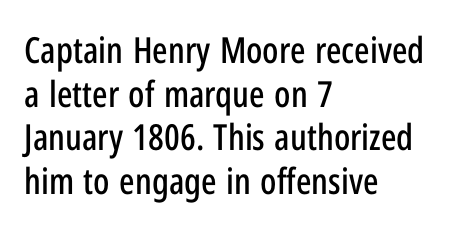
Q: Is the text italic (slanted)? A: No, it is upright.
Q: Is the typeface a serif or a sans-serif typeface? A: Sans-serif.
Q: Is the text underlined? A: No.
Q: How is the paragraph aligned? A: Left-aligned.
Q: Is the spacing between letters normal or unusually wide? A: Normal.
Q: Width (condensed, normal, or wide)? A: Condensed.
Q: Stroke contrast? A: Low.
Q: x-height? A: Medium.
Q: Monospaced? A: No.
